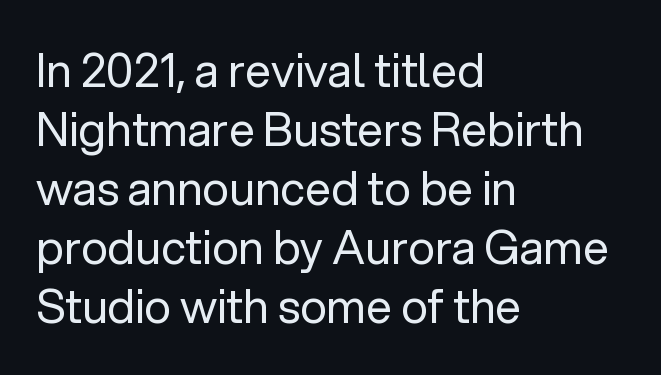
{"serif": "no", "italic": "no", "bold": "no", "weight": "regular", "width": "normal", "stroke_contrast": "low", "x_height": "medium", "monospaced": "no", "underline": "no", "align": "left", "line_spacing": "normal", "line_spacing_ratio": 1.28, "letter_spacing": "normal", "letter_spacing_em": 0.0, "glyph_px": 46}
